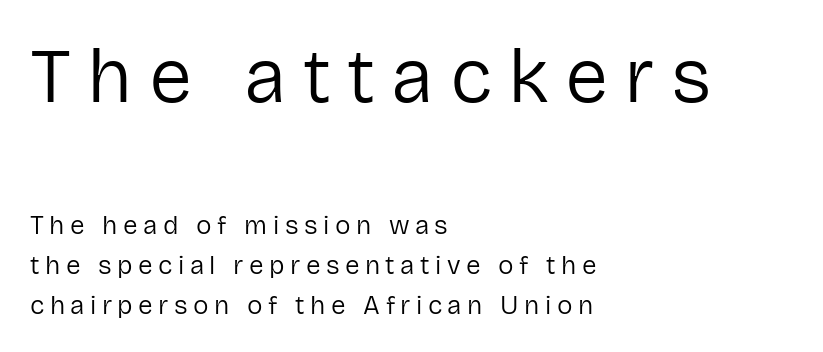
Q: Is the text bold? A: No.
Q: Is the text italic (slanted)? A: No, it is upright.
Q: Is the typeface a serif or a sans-serif typeface? A: Sans-serif.
Q: Is the text underlined? A: No.
Q: How is the paragraph aligned? A: Left-aligned.
Q: Is the spacing between letters normal or unusually wide? A: Unusually wide.
Q: Is the spacing between lines tight, normal or loose? A: Normal.
Q: Which block of text is set in a larger size, the first (top) or the second (bottom)? A: The first (top) one.
Q: Width (condensed, normal, or wide)? A: Normal.
Q: Stroke contrast? A: Low.
Q: x-height? A: Medium.
Q: Monospaced? A: No.
